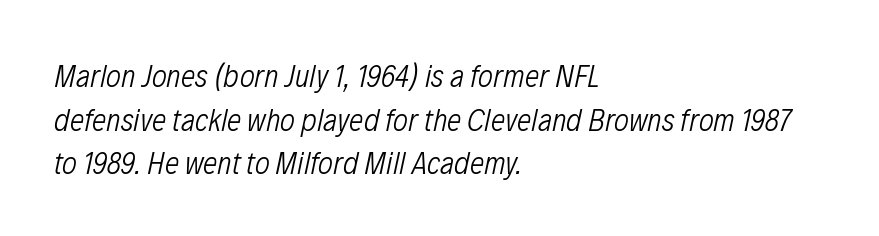
Q: Is the text bold? A: No.
Q: Is the text italic (slanted)? A: Yes, it leans right by about 12 degrees.
Q: Is the text underlined? A: No.
Q: How is the paragraph aligned? A: Left-aligned.
Q: Is the spacing between letters normal or unusually wide? A: Normal.
Q: Is the spacing between lines tight, normal or loose? A: Normal.
Q: Width (condensed, normal, or wide)? A: Condensed.
Q: Stroke contrast? A: Low.
Q: x-height? A: Medium.
Q: Monospaced? A: No.
